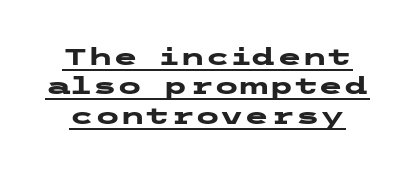
Q: Is the text bold? A: Yes.
Q: Is the text italic (slanted)? A: No, it is upright.
Q: Is the text underlined? A: Yes.
Q: Is the spacing between letters normal or unusually wide? A: Normal.
Q: Is the spacing between lines tight, normal or loose? A: Normal.
